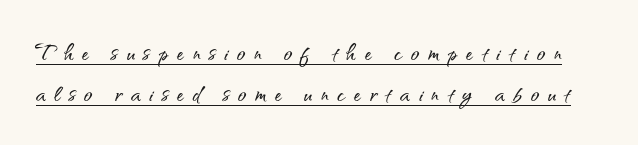
Q: Is the text italic (slanted)? A: Yes.
Q: Is the typeface a serif or a sans-serif typeface? A: Sans-serif.
Q: Is the text underlined? A: Yes.
Q: Is the spacing between letters normal or unusually wide? A: Unusually wide.
Q: Is the spacing between lines tight, normal or loose? A: Normal.
Q: Width (condensed, normal, or wide)? A: Normal.
Q: Stroke contrast? A: Medium.
Q: x-height? A: Small.
Q: Monospaced? A: No.
